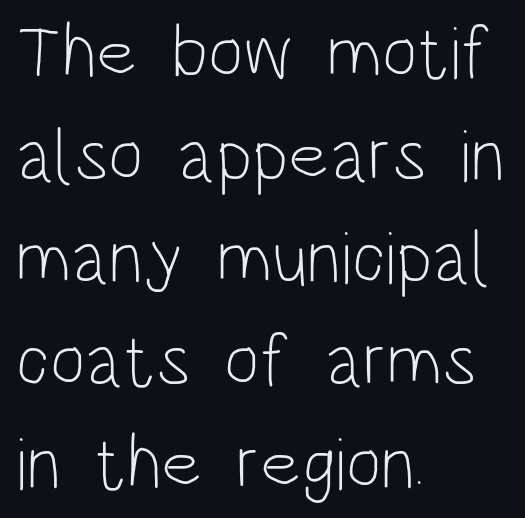
{"serif": "no", "italic": "no", "bold": "no", "weight": "light", "width": "condensed", "stroke_contrast": "low", "x_height": "large", "monospaced": "no", "underline": "no", "align": "left", "line_spacing": "normal", "line_spacing_ratio": 1.37, "letter_spacing": "normal", "letter_spacing_em": 0.0, "glyph_px": 75}
